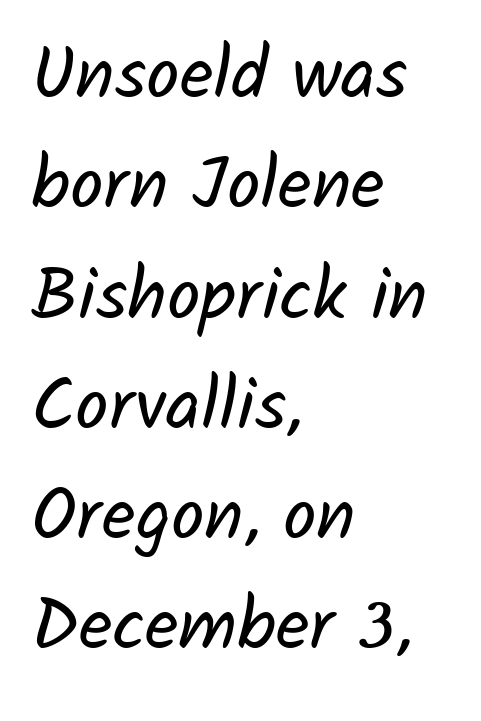
Q: Is the text bold? A: No.
Q: Is the typeface a serif or a sans-serif typeface? A: Sans-serif.
Q: Is the text underlined? A: No.
Q: How is the paragraph aligned? A: Left-aligned.
Q: Is the spacing between letters normal or unusually wide? A: Normal.
Q: Is the spacing between lines tight, normal or loose? A: Normal.
Q: Width (condensed, normal, or wide)? A: Normal.
Q: Stroke contrast? A: Low.
Q: x-height? A: Medium.
Q: Monospaced? A: No.
